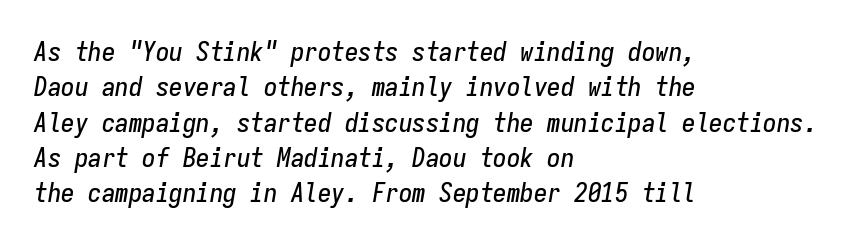
The image shows 27 px text type, italic (leaning right); set left-aligned, normal line spacing (1.31x), normal letter spacing, not underlined.
